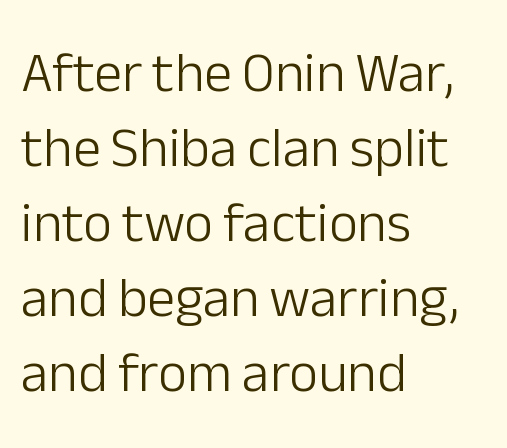
Q: Is the text bold? A: No.
Q: Is the text italic (slanted)? A: No, it is upright.
Q: Is the typeface a serif or a sans-serif typeface? A: Sans-serif.
Q: Is the text underlined? A: No.
Q: How is the paragraph aligned? A: Left-aligned.
Q: Is the spacing between letters normal or unusually wide? A: Normal.
Q: Is the spacing between lines tight, normal or loose? A: Normal.
Q: Width (condensed, normal, or wide)? A: Normal.
Q: Stroke contrast? A: Low.
Q: x-height? A: Medium.
Q: Monospaced? A: No.
